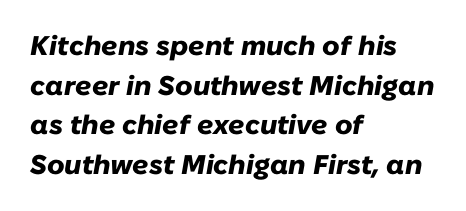
The image shows 27 px bold type, italic (leaning right); set left-aligned, normal line spacing (1.47x), normal letter spacing, not underlined.
